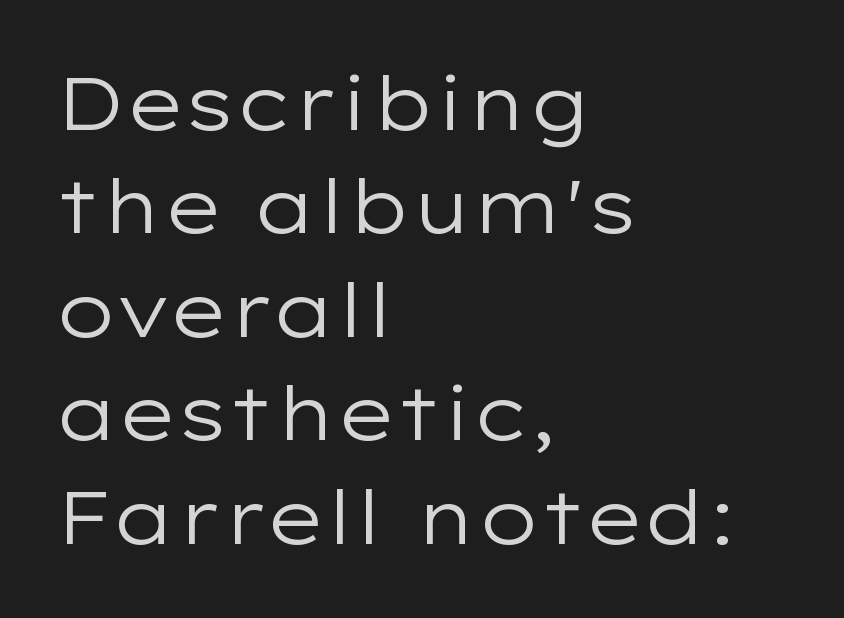
The image shows 75 px regular-weight, wide sans-serif type, upright; set left-aligned, normal line spacing (1.38x), normal letter spacing, not underlined; low stroke contrast and a medium x-height.
